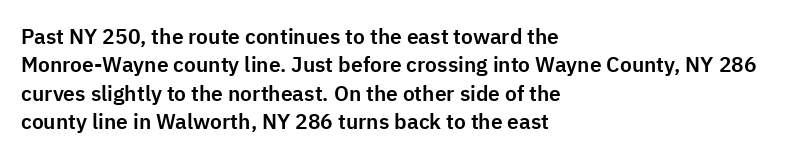
Q: Is the text italic (slanted)? A: No, it is upright.
Q: Is the text underlined? A: No.
Q: How is the paragraph aligned? A: Left-aligned.
Q: Is the spacing between letters normal or unusually wide? A: Normal.
Q: Is the spacing between lines tight, normal or loose? A: Normal.
